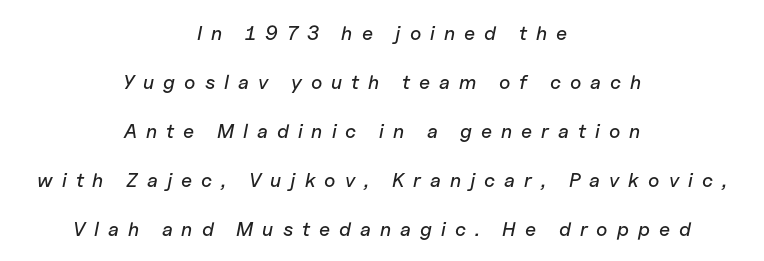
Q: Is the text italic (slanted)? A: Yes, it leans right by about 11 degrees.
Q: Is the text underlined? A: No.
Q: How is the paragraph aligned? A: Centered.
Q: Is the spacing between letters normal or unusually wide? A: Unusually wide.
Q: Is the spacing between lines tight, normal or loose? A: Loose.
